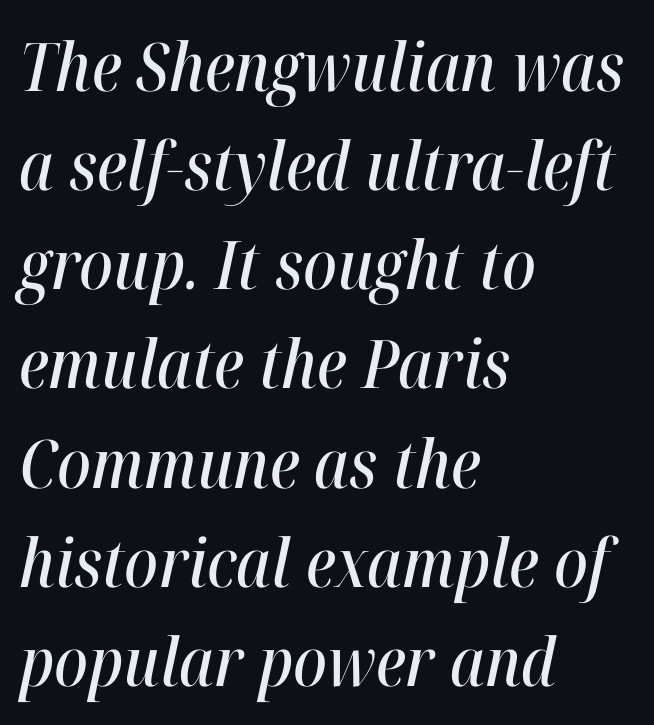
The image shows 67 px condensed type, italic (leaning right); set left-aligned, normal line spacing (1.48x), normal letter spacing, not underlined; high stroke contrast and a medium x-height.
